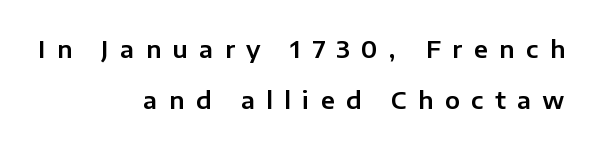
Unmarked baselines from the first word to the last. The font's upright variant was chosen for this text. A typesetter would call this heavily tracked-out type. The lines are spread far apart with generous leading. These lines are set flush right with a ragged left edge.
